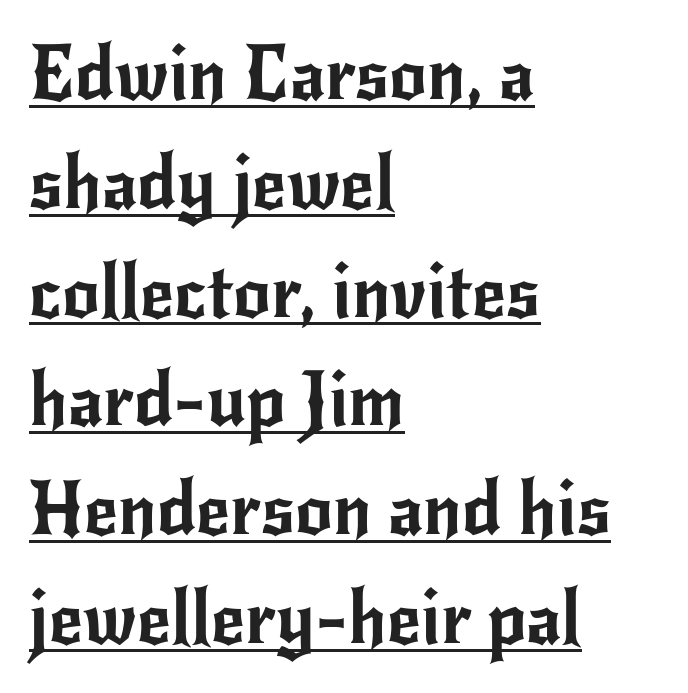
{"serif": "no", "italic": "no", "width": "normal", "stroke_contrast": "low", "x_height": "small", "monospaced": "no", "underline": "yes", "align": "left", "line_spacing": "normal", "line_spacing_ratio": 1.47, "letter_spacing": "normal", "letter_spacing_em": 0.0, "glyph_px": 74}
